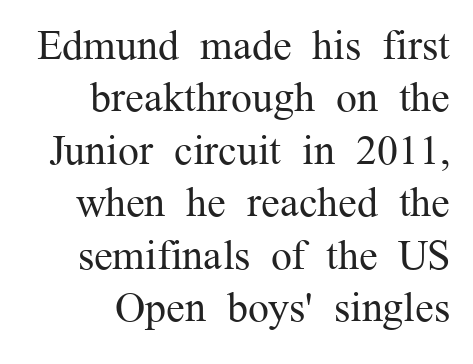
The image shows 42 px regular-weight serif type, upright; set right-aligned, normal line spacing (1.25x), normal letter spacing, not underlined; medium stroke contrast and a medium x-height.
